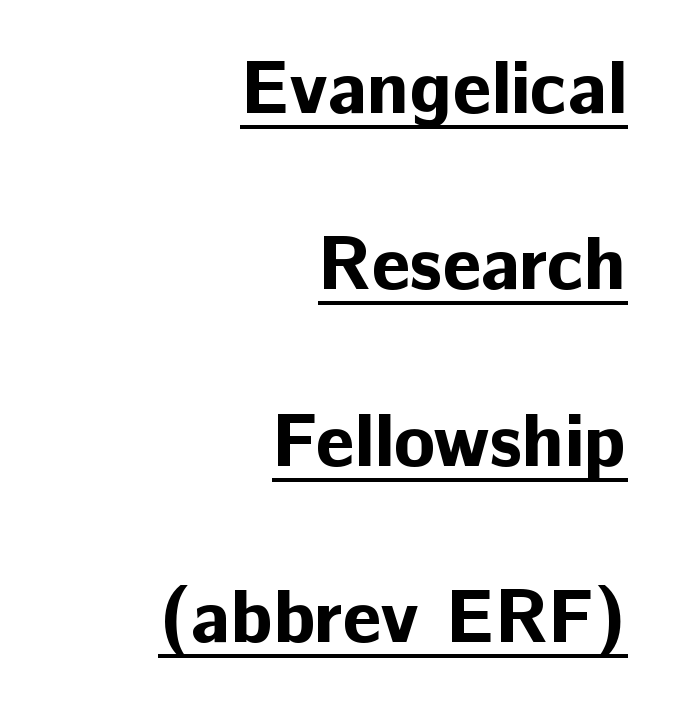
The words here are underlined. Designer's note — italics off, roman on. The rag falls on the left side of this text block. Emphasis by weight is at full strength: bold. Is this a fixed-width face? No — the glyphs have proportional, varying widths. Tracking here is standard; glyphs follow each other at the usual distance.
